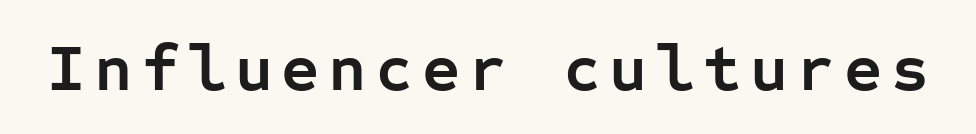
Q: Is the text bold? A: Yes.
Q: Is the text italic (slanted)? A: No, it is upright.
Q: Is the typeface a serif or a sans-serif typeface? A: Sans-serif.
Q: Is the text underlined? A: No.
Q: Width (condensed, normal, or wide)? A: Normal.
Q: Stroke contrast? A: Low.
Q: x-height? A: Medium.
Q: Monospaced? A: Yes.
